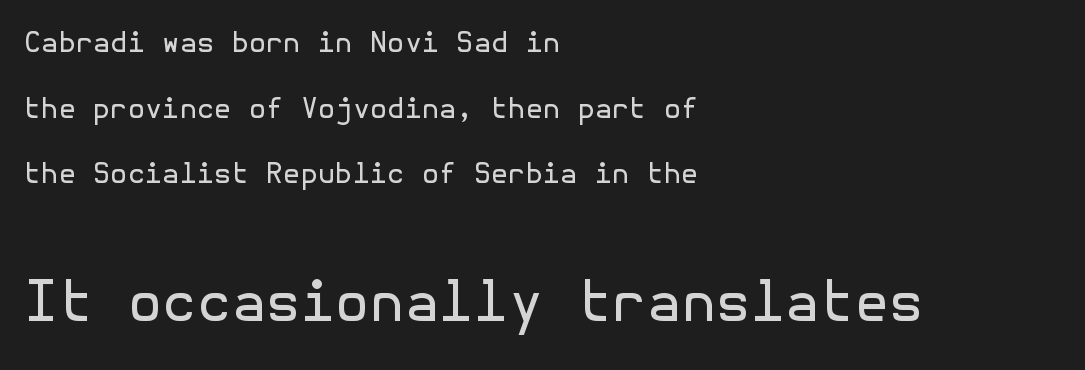
Left-aligned paragraph, ragged on the right. Each word holds together tightly as a unit, with standard inter-letter gaps. Summary of vertical rhythm: relaxed, with wide interline spacing. The typeface has the unassuming heft of standard copy or less. The rendering enlarges the type as you move from the upper chunk to the lower. A sans-serif font was chosen for this passage.
